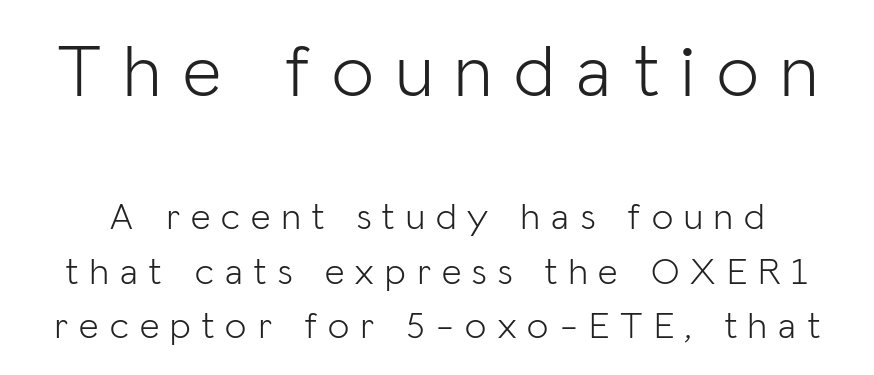
No word sits above an underline. The initial chunk of copy outweighs the following chunk in type size. The typeface chosen for these lines omits serifs. Do the characters align in a grid? No, the font is proportional. The tracking jumps out immediately: characters are airy and widely separated.
